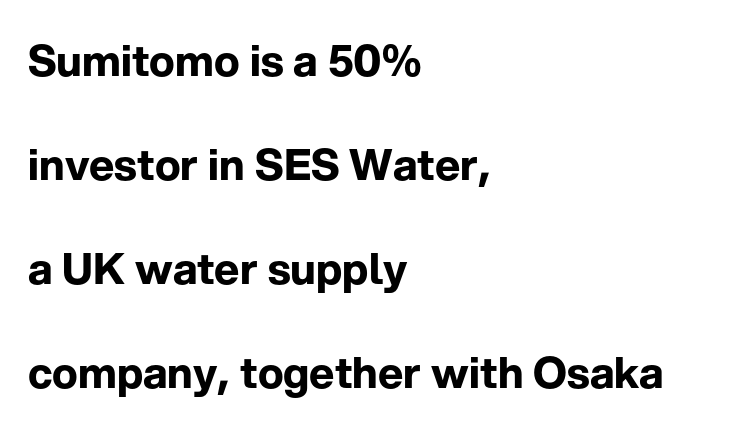
In terms of leading, this rendering errs on the spacious side. Underline: absent. Chunky letters — that's bold for sure. Left-aligned paragraph, ragged on the right.
